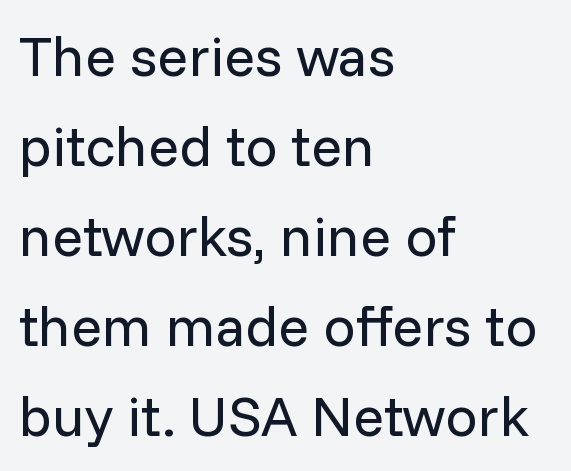
Q: Is the text bold? A: No.
Q: Is the text italic (slanted)? A: No, it is upright.
Q: Is the typeface a serif or a sans-serif typeface? A: Sans-serif.
Q: Is the text underlined? A: No.
Q: How is the paragraph aligned? A: Left-aligned.
Q: Is the spacing between letters normal or unusually wide? A: Normal.
Q: Is the spacing between lines tight, normal or loose? A: Normal.
Q: Width (condensed, normal, or wide)? A: Normal.
Q: Stroke contrast? A: Low.
Q: x-height? A: Medium.
Q: Monospaced? A: No.
